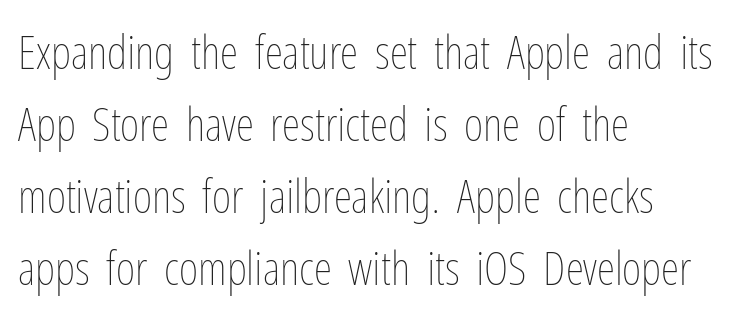
Q: Is the text bold? A: No.
Q: Is the text italic (slanted)? A: No, it is upright.
Q: Is the text underlined? A: No.
Q: How is the paragraph aligned? A: Left-aligned.
Q: Is the spacing between letters normal or unusually wide? A: Normal.
Q: Is the spacing between lines tight, normal or loose? A: Normal.
Q: Width (condensed, normal, or wide)? A: Condensed.
Q: Stroke contrast? A: Low.
Q: x-height? A: Medium.
Q: Monospaced? A: No.
